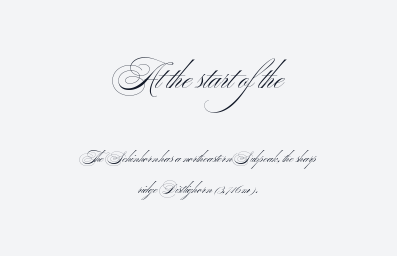
These two chunks differ in scale, with the top chunk taking the larger measure. The rendering uses a large line-height, opening up the rows. The line texture is even and compact thanks to regular tracking. The typesetter chose a symmetrical, centered arrangement here. The font is comparable to plain body text, perhaps lighter. The baseline area is clear.
